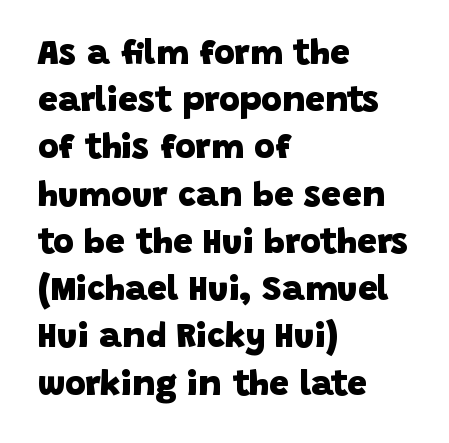
Q: Is the text bold? A: Yes.
Q: Is the typeface a serif or a sans-serif typeface? A: Sans-serif.
Q: Is the text underlined? A: No.
Q: How is the paragraph aligned? A: Left-aligned.
Q: Is the spacing between letters normal or unusually wide? A: Normal.
Q: Is the spacing between lines tight, normal or loose? A: Normal.
Q: Width (condensed, normal, or wide)? A: Normal.
Q: Stroke contrast? A: Low.
Q: x-height? A: Large.
Q: Monospaced? A: No.
